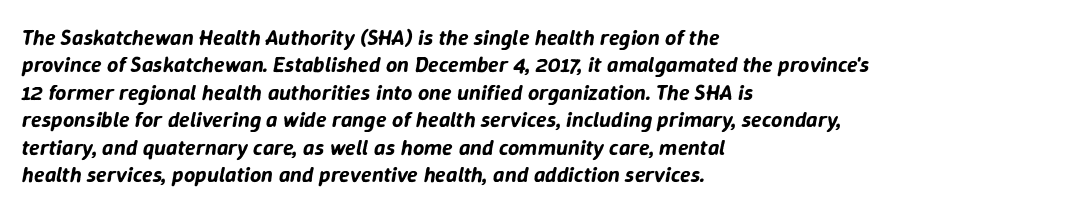
{"italic": "yes", "lean": "right", "slant_degrees": 9, "underline": "no", "align": "left", "line_spacing": "normal", "line_spacing_ratio": 1.25, "letter_spacing": "normal", "letter_spacing_em": 0.0, "glyph_px": 22}
